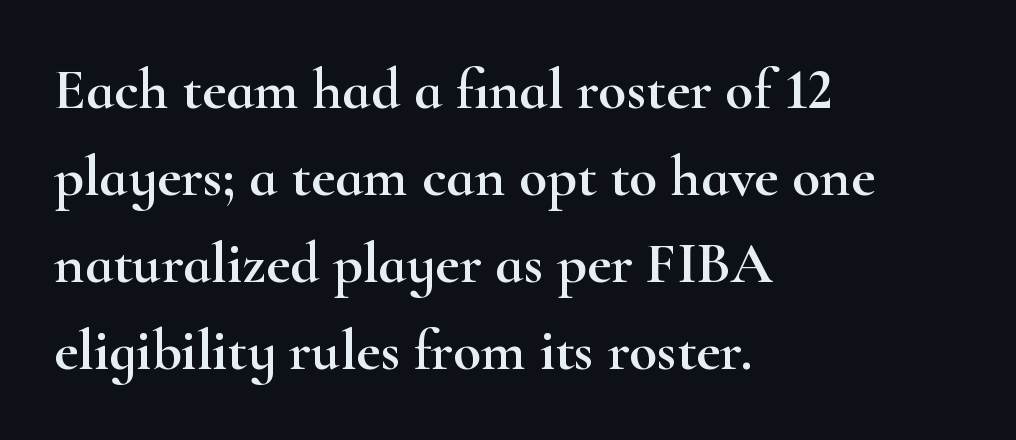
Q: Is the text italic (slanted)? A: No, it is upright.
Q: Is the typeface a serif or a sans-serif typeface? A: Serif.
Q: Is the text underlined? A: No.
Q: How is the paragraph aligned? A: Left-aligned.
Q: Is the spacing between letters normal or unusually wide? A: Normal.
Q: Is the spacing between lines tight, normal or loose? A: Normal.
Q: Width (condensed, normal, or wide)? A: Wide.
Q: Stroke contrast? A: High.
Q: x-height? A: Small.
Q: Monospaced? A: No.
